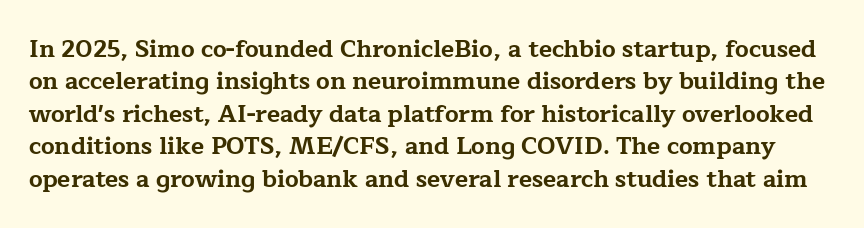
The image shows 24 px bold type, upright; set normal line spacing (1.35x), normal letter spacing, not underlined.
